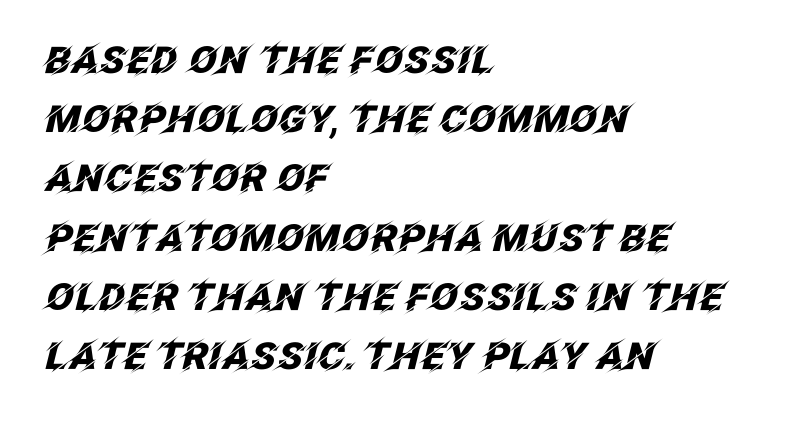
The image shows 37 px heavy type, italic (leaning right); set left-aligned, normal line spacing (1.6x), normal letter spacing, not underlined; low stroke contrast and a large x-height.
